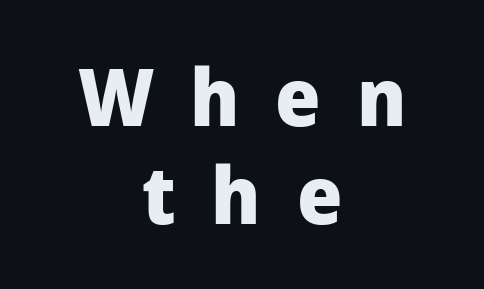
The rendering uses natural spacing where letterforms have individual widths. Observe the absence of serifs on each vertical stroke in this sample. A centered setting, common on invitations and titles, is used for this passage. Here the glyphs are tracked loosely, breaking word shapes into spaced letters.
